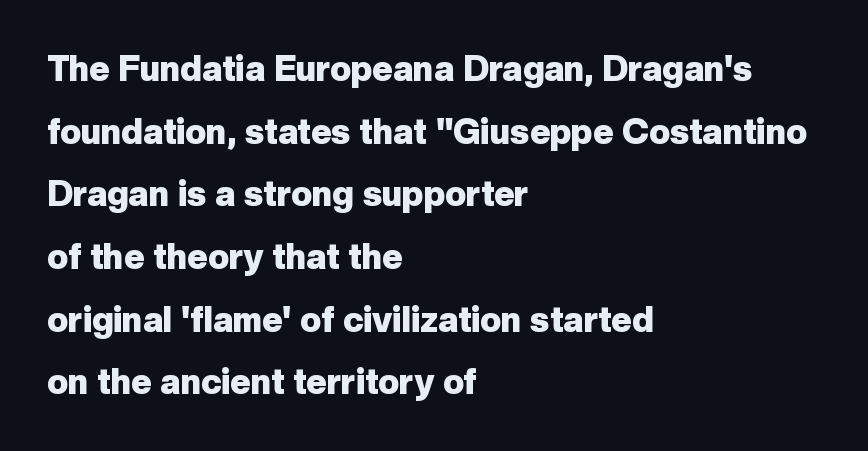
Q: Is the text bold? A: Yes.
Q: Is the text italic (slanted)? A: No, it is upright.
Q: Is the typeface a serif or a sans-serif typeface? A: Sans-serif.
Q: Is the text underlined? A: No.
Q: How is the paragraph aligned? A: Left-aligned.
Q: Is the spacing between letters normal or unusually wide? A: Normal.
Q: Width (condensed, normal, or wide)? A: Normal.
Q: Stroke contrast? A: Low.
Q: x-height? A: Medium.
Q: Monospaced? A: No.
